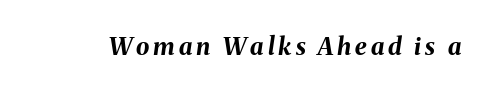
The image shows 24 px bold type, italic (leaning right); set not underlined.
